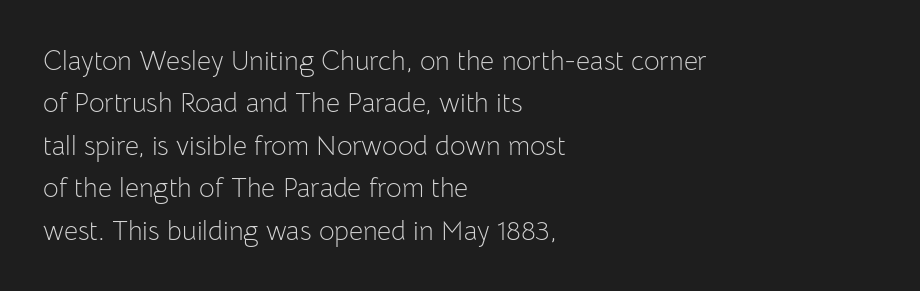
Characters follow at the spacing the type designer built in. Where is the straight margin? On the left. Weight: regular or lighter. Check the space under the baseline: it is left empty. Each new line begins a customary step beneath the previous one.
